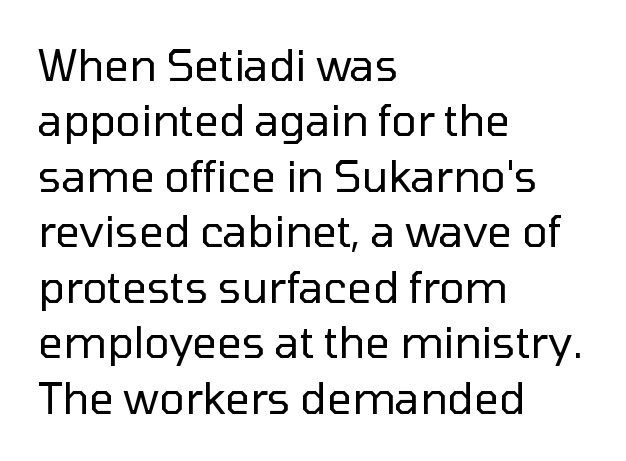
The image shows 43 px regular-weight sans-serif type, upright; set left-aligned, normal line spacing (1.29x), normal letter spacing, not underlined; low stroke contrast and a medium x-height.
